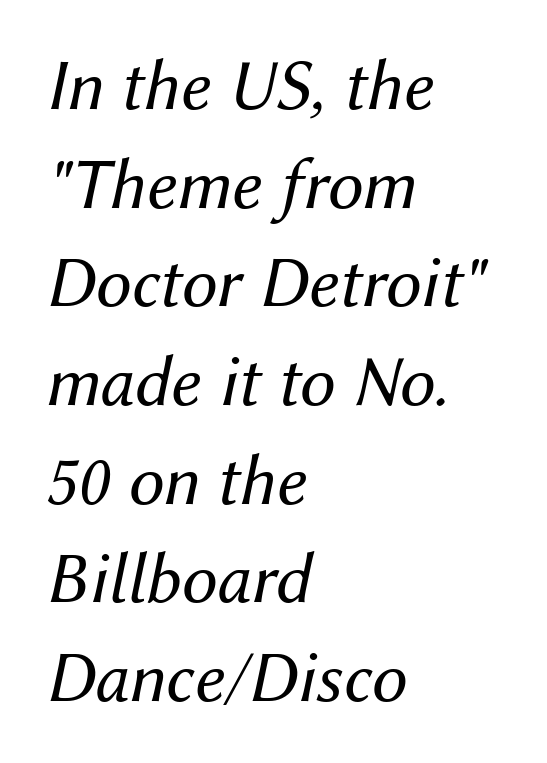
Q: Is the text bold? A: No.
Q: Is the text italic (slanted)? A: Yes, it leans right by about 12 degrees.
Q: Is the text underlined? A: No.
Q: How is the paragraph aligned? A: Left-aligned.
Q: Is the spacing between letters normal or unusually wide? A: Normal.
Q: Is the spacing between lines tight, normal or loose? A: Normal.
Q: Width (condensed, normal, or wide)? A: Normal.
Q: Stroke contrast? A: Medium.
Q: x-height? A: Medium.
Q: Monospaced? A: No.
